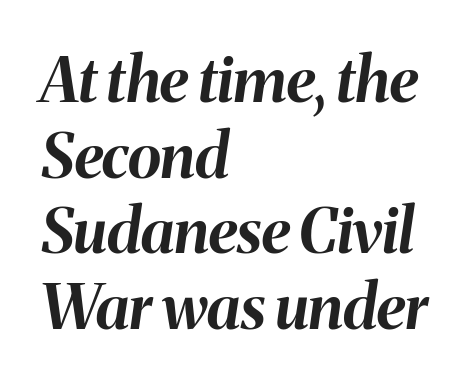
{"italic": "yes", "lean": "right", "slant_degrees": 8, "bold": "yes", "weight": "bold", "width": "normal", "stroke_contrast": "medium", "x_height": "medium", "monospaced": "no", "underline": "no", "align": "left", "line_spacing_ratio": 1.22, "letter_spacing": "normal", "letter_spacing_em": 0.0, "glyph_px": 62}
